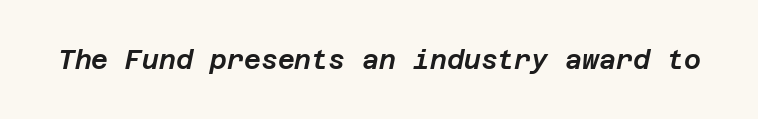
Q: Is the text italic (slanted)? A: Yes, it leans right by about 12 degrees.
Q: Is the text underlined? A: No.
Q: Is the spacing between letters normal or unusually wide? A: Normal.
